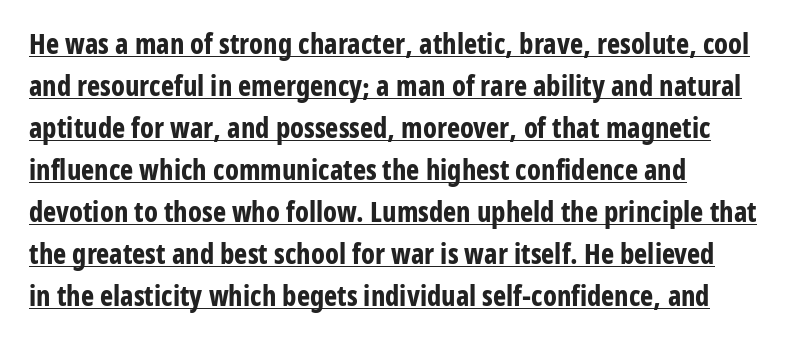
The image shows 28 px bold, condensed sans-serif type, upright; set left-aligned, normal line spacing (1.5x), normal letter spacing, underlined; low stroke contrast and a medium x-height.
